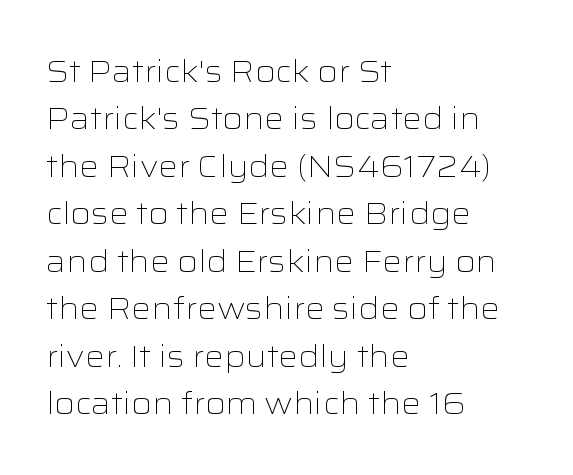
{"serif": "no", "italic": "no", "bold": "no", "weight": "light", "width": "wide", "stroke_contrast": "low", "x_height": "medium", "monospaced": "no", "underline": "no", "align": "left", "line_spacing": "normal", "line_spacing_ratio": 1.53, "letter_spacing": "normal", "letter_spacing_em": 0.0, "glyph_px": 31}
